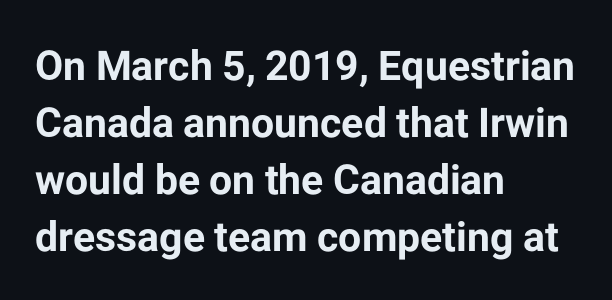
This rendering features lettering with no underline. The characters display no serif detailing; their extremities are plain. Each letter keeps its own natural width here, so spacing adapts to shape. These lines are set flush left with a ragged right edge. Reading down the column, the eye jumps a familiar distance to each next line.
